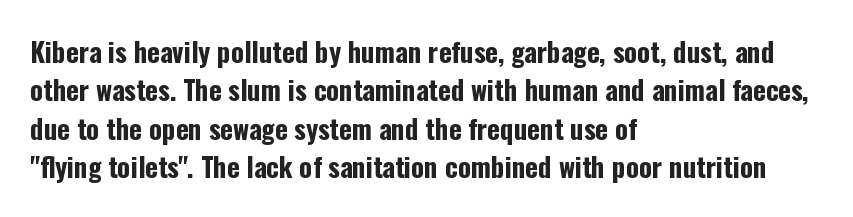
The image shows 27 px bold type, upright; set left-aligned, normal line spacing (1.42x), normal letter spacing, not underlined.
